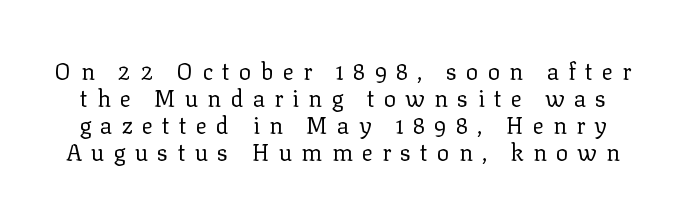
Q: Is the text bold? A: No.
Q: Is the text italic (slanted)? A: No, it is upright.
Q: Is the text underlined? A: No.
Q: Is the spacing between letters normal or unusually wide? A: Unusually wide.
